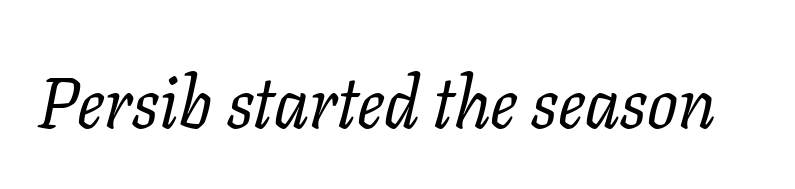
Q: Is the text bold? A: No.
Q: Is the text italic (slanted)? A: Yes, it leans right by about 11 degrees.
Q: Is the typeface a serif or a sans-serif typeface? A: Serif.
Q: Is the text underlined? A: No.
Q: Is the spacing between letters normal or unusually wide? A: Normal.
Q: Width (condensed, normal, or wide)? A: Normal.
Q: Stroke contrast? A: Low.
Q: x-height? A: Medium.
Q: Monospaced? A: No.
